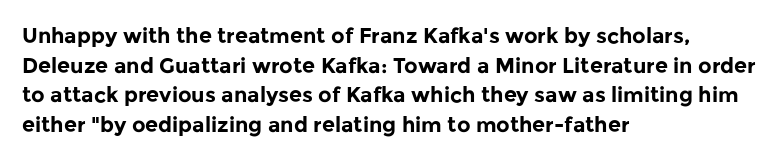
The image shows 21 px bold type, upright; set left-aligned, normal line spacing (1.41x), normal letter spacing, not underlined.
